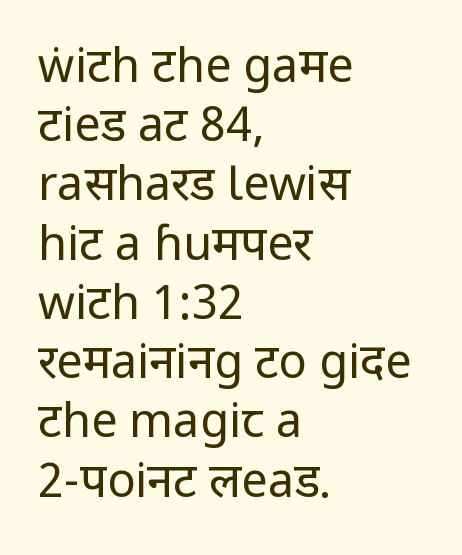
In terms of letterspacing, this is plain default setting. This sample uses a sans-serif face. Style check: upright. Has an underline been added? It has not. Notice how descenders clear the ascenders below comfortably — that's standard leading.
